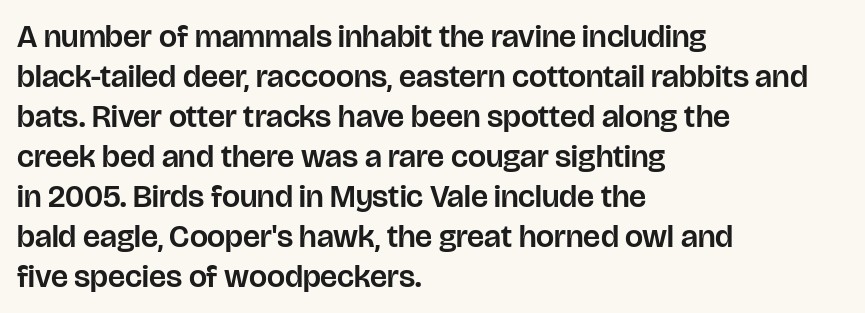
Left-aligned paragraph, ragged on the right. Letterform terminals end flat and unadorned throughout the passage. The space between consecutive lines is moderate. No word sits above an underline.
